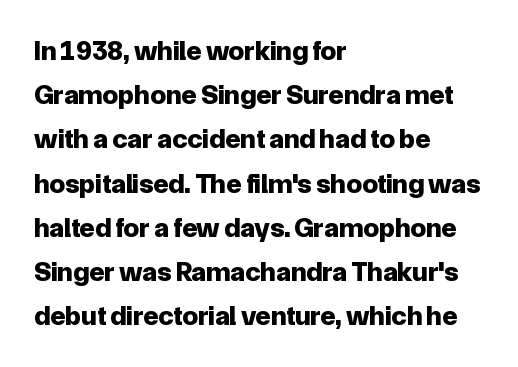
Q: Is the text bold? A: Yes.
Q: Is the text italic (slanted)? A: No, it is upright.
Q: Is the typeface a serif or a sans-serif typeface? A: Sans-serif.
Q: Is the text underlined? A: No.
Q: How is the paragraph aligned? A: Left-aligned.
Q: Is the spacing between letters normal or unusually wide? A: Normal.
Q: Is the spacing between lines tight, normal or loose? A: Normal.
Q: Width (condensed, normal, or wide)? A: Normal.
Q: Stroke contrast? A: Low.
Q: x-height? A: Medium.
Q: Monospaced? A: No.
